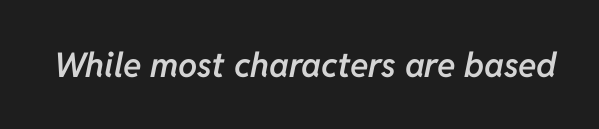
{"italic": "yes", "lean": "right", "slant_degrees": 11, "bold": "semi", "weight": "semibold", "width": "normal", "stroke_contrast": "low", "x_height": "medium", "monospaced": "no", "underline": "no", "letter_spacing": "normal", "letter_spacing_em": 0.0, "glyph_px": 34}
